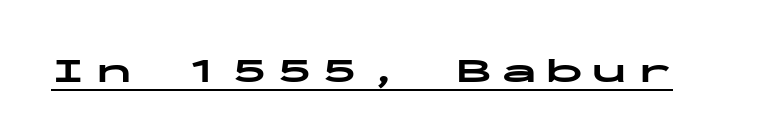
A baseline rule has been typeset under these characters. The font family rendered here belongs to the sans-serif group. Monospaced: the letters line up in strict vertical columns. Letter spacing: wide. Chunky letters — that's bold for sure. Italic? Not at all — the glyphs are vertical.
